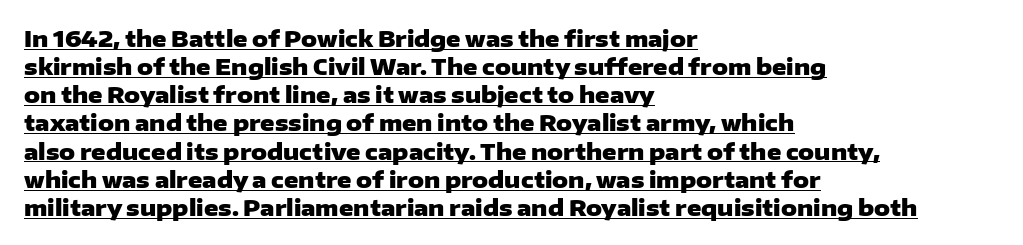
The glyphs have the mass of a bold cut. Ascenders rise straight up at ninety degrees. The letters sit at their default tracking, neither squeezed nor spread. Horizontal alignment here is leftward, the default for most running prose.
